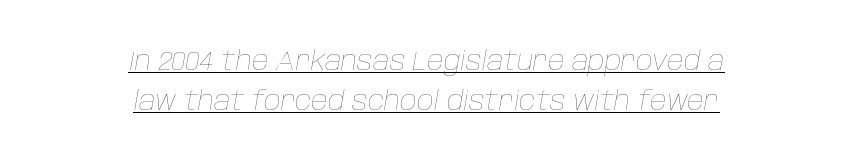
Q: Is the text bold? A: No.
Q: Is the text italic (slanted)? A: Yes, it leans right by about 10 degrees.
Q: Is the text underlined? A: Yes.
Q: How is the paragraph aligned? A: Centered.
Q: Is the spacing between letters normal or unusually wide? A: Normal.
Q: Is the spacing between lines tight, normal or loose? A: Normal.
